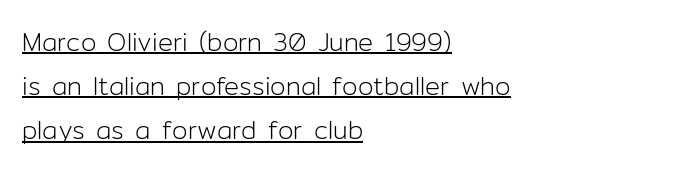
The image shows 25 px text type, upright; set left-aligned, line spacing 1.77x, normal letter spacing, underlined.
